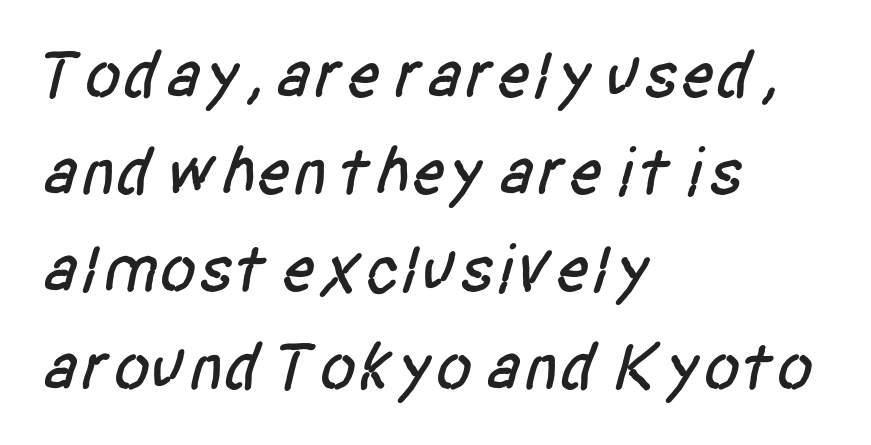
The lines sit at an ordinary, default distance from one another. The words here are not underlined. I'd call this a sans setting — the letters go barefoot. Proportional: the letters do not fall into vertical columns. The gaps between neighbouring characters are ordinary and unremarkable. The passage is arranged the way most books set body copy — flush left.
